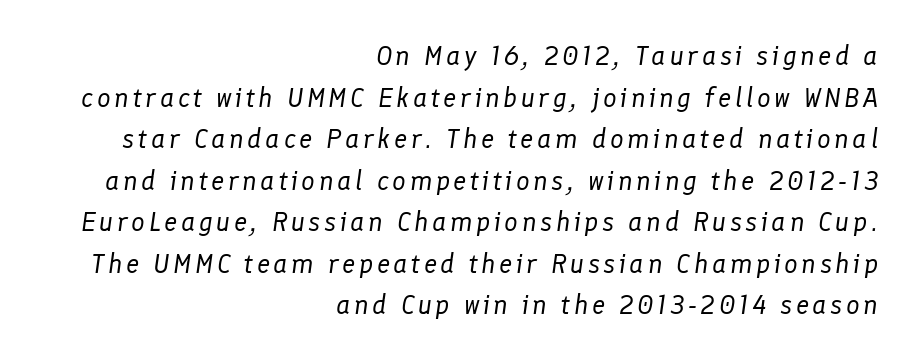
The zone under the glyphs is completely vacant. In terms of leading, this rendering sits right in the middle. If you drew a ruler down the right edge, every line would touch it. Compared with ordinary roman type, these characters are visibly tilted.
